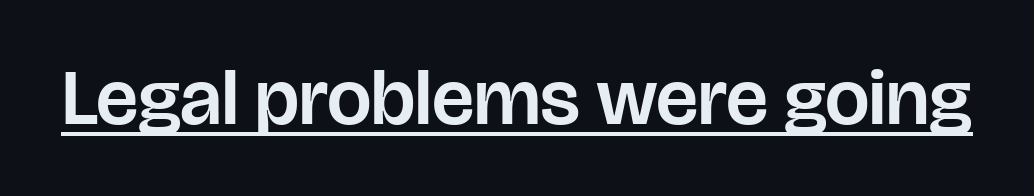
Q: Is the text italic (slanted)? A: No, it is upright.
Q: Is the typeface a serif or a sans-serif typeface? A: Sans-serif.
Q: Is the text underlined? A: Yes.
Q: Is the spacing between letters normal or unusually wide? A: Normal.
Q: Width (condensed, normal, or wide)? A: Normal.
Q: Stroke contrast? A: Low.
Q: x-height? A: Large.
Q: Monospaced? A: No.
